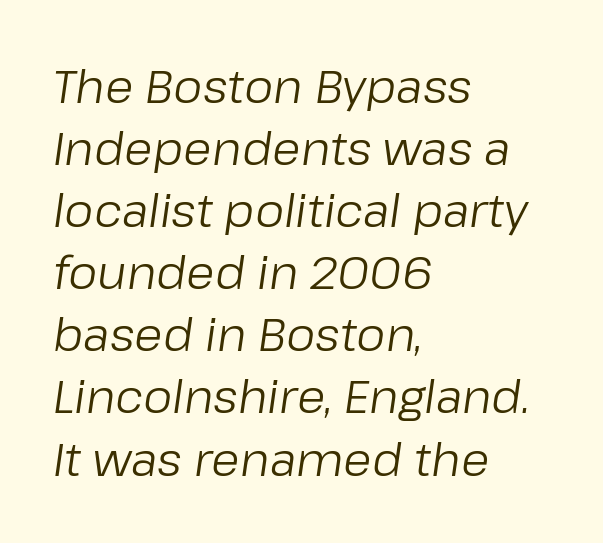
If you measured baseline to baseline, you'd find a middling distance. In terms of posture, this sample is oblique. A quiet, ordinary-to-light weight characterises the typeface. Caption: standard tracking, unaltered. Typeset ragged right — the left edge is the straight one. Do the characters align in a grid? No, the font is proportional.
